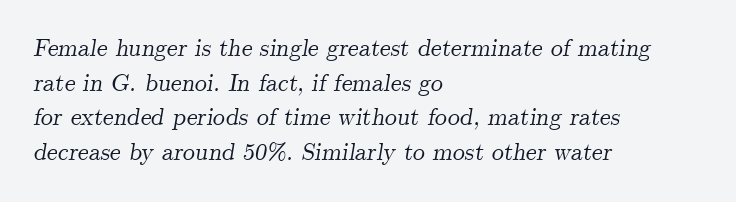
The image shows 24 px text type, italic (leaning right); set left-aligned, normal line spacing (1.44x), normal letter spacing, not underlined.
